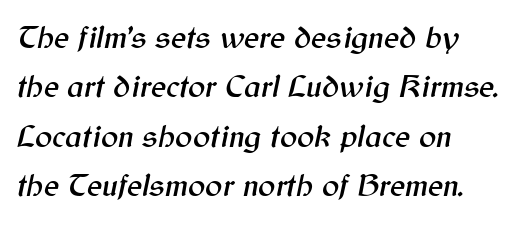
The image shows 32 px text type, italic (leaning right); set normal line spacing (1.54x), normal letter spacing, not underlined; medium stroke contrast and a medium x-height.
